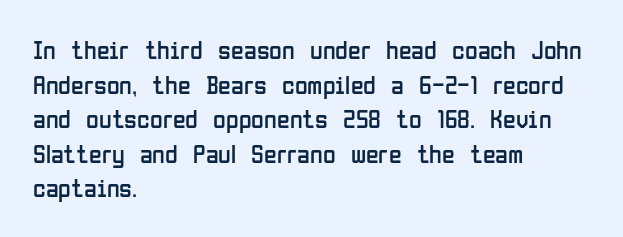
The image shows 26 px text type, upright; set left-aligned, normal line spacing (1.33x), normal letter spacing, not underlined.
